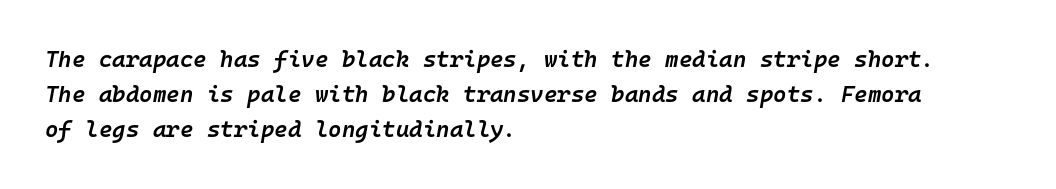
The image shows 23 px text type, italic (leaning right); set left-aligned, normal line spacing (1.53x), normal letter spacing, not underlined.
